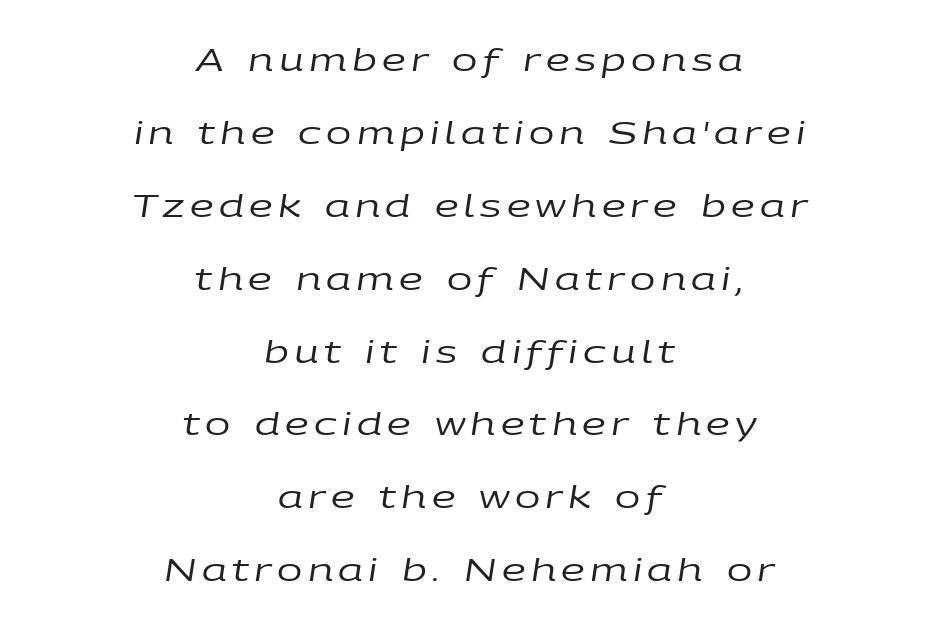
Q: Is the text bold? A: No.
Q: Is the text italic (slanted)? A: Yes, it leans right by about 9 degrees.
Q: Is the text underlined? A: No.
Q: How is the paragraph aligned? A: Centered.
Q: Is the spacing between lines tight, normal or loose? A: Loose.
Q: Width (condensed, normal, or wide)? A: Wide.
Q: Stroke contrast? A: Low.
Q: x-height? A: Large.
Q: Monospaced? A: No.
